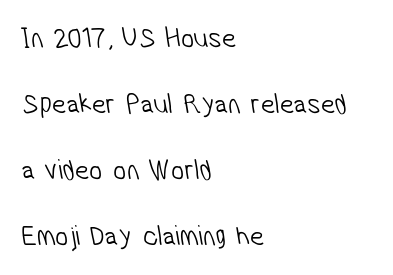
You can tell from the bare stems that sans-serif type was used. Successive baselines arrive slowly, with a big drop between each. Quick note: underline off. Spacing between characters is what you'd get straight out of the box.
